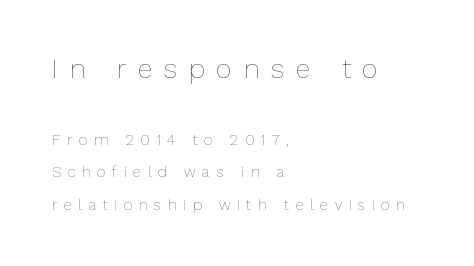
If you drew a ruler down the left edge, every line would touch it. Heft: none added — not bold. A typesetter would call this leading open, well beyond the default. Italic? Not at all — the glyphs are vertical. A typesetter would call this heavily tracked-out type.
